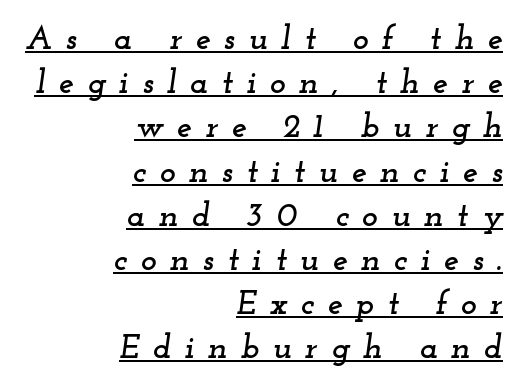
The type family on display is of the serif kind. Characters are canted at an angle relative to the baseline's perpendicular. Note the varied advance widths — an 'i' is clearly narrower than an 'm'. The string is rendered with underlining switched on. A typesetter would call this leading conventional body-copy spacing.
